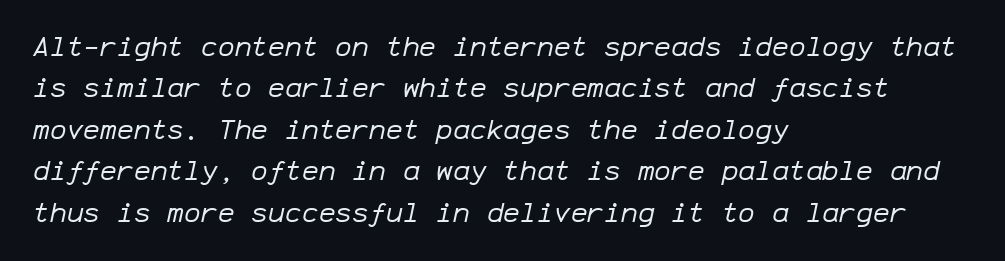
{"italic": "yes", "lean": "right", "slant_degrees": 12, "bold": "no", "weight": "regular", "width": "normal", "stroke_contrast": "low", "x_height": "medium", "monospaced": "yes", "underline": "no", "align": "left", "line_spacing": "normal", "line_spacing_ratio": 1.48, "letter_spacing": "normal", "letter_spacing_em": 0.0, "glyph_px": 28}
